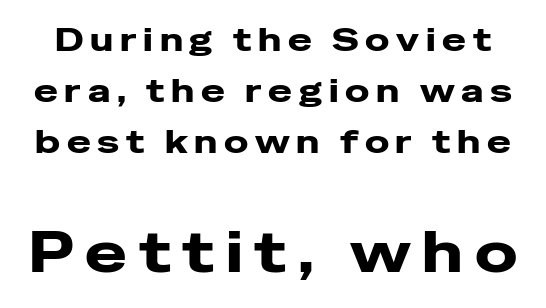
{"serif": "no", "italic": "no", "width": "wide", "stroke_contrast": "low", "x_height": "medium", "monospaced": "no", "underline": "no", "line_spacing": "normal", "line_spacing_ratio": 1.59, "letter_spacing": "wide", "letter_spacing_em": 0.21, "larger_block": "second", "size_ratio": 1.75, "glyph_px": 56}
